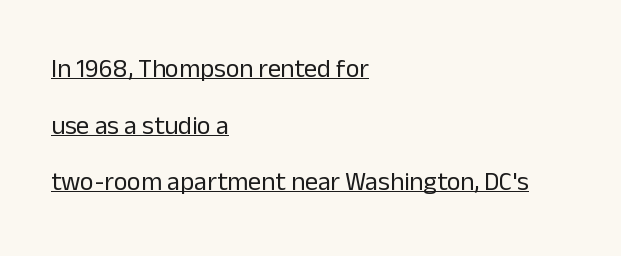
{"italic": "no", "bold": "no", "underline": "yes", "align": "left", "line_spacing": "loose", "line_spacing_ratio": 2.18, "letter_spacing": "normal", "letter_spacing_em": 0.0, "glyph_px": 26}
